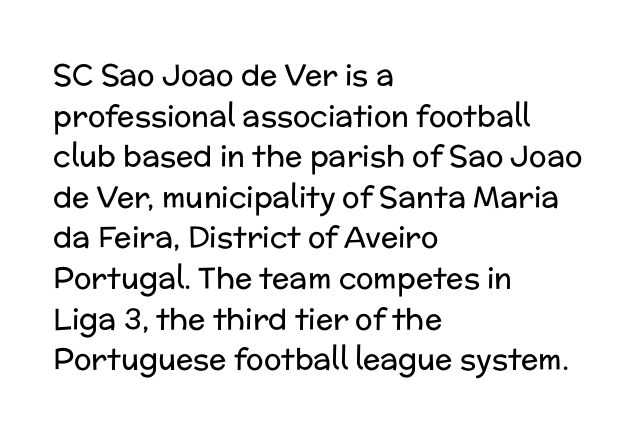
The image shows 29 px regular-weight sans-serif type, upright; set left-aligned, normal line spacing (1.4x), normal letter spacing, not underlined; low stroke contrast and a medium x-height.
